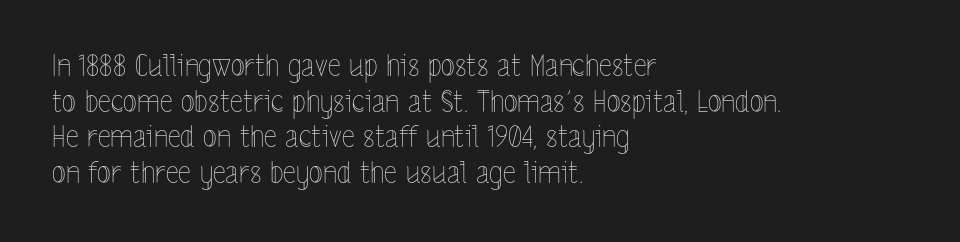
Q: Is the text bold? A: No.
Q: Is the text italic (slanted)? A: No, it is upright.
Q: Is the text underlined? A: No.
Q: How is the paragraph aligned? A: Left-aligned.
Q: Is the spacing between letters normal or unusually wide? A: Normal.
Q: Width (condensed, normal, or wide)? A: Condensed.
Q: x-height? A: Medium.
Q: Monospaced? A: No.
